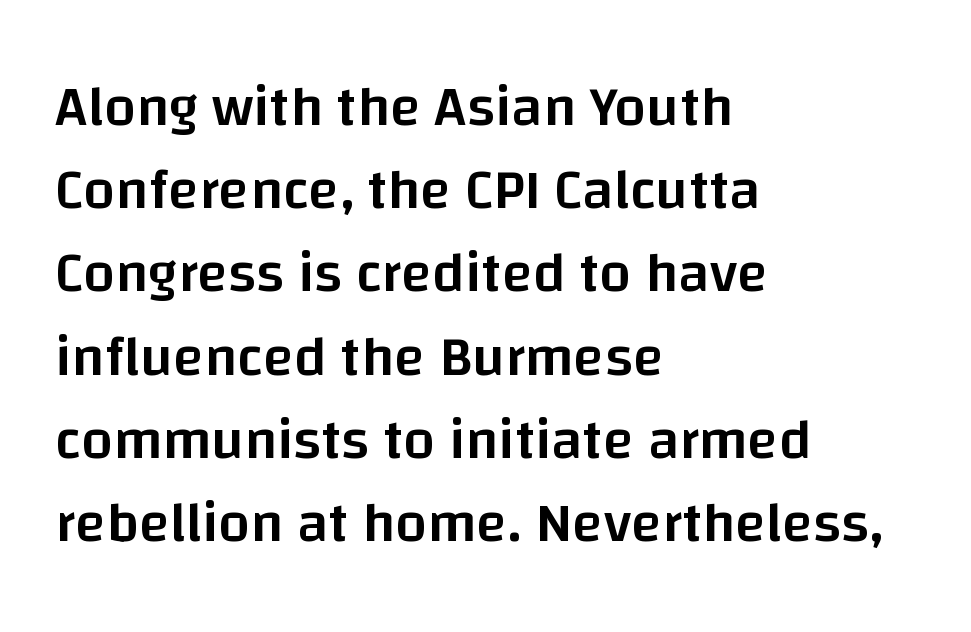
Underline: absent. Compared with a centered layout, this one pins lines to the left instead. Strokes here are thickened, but only to semibold level. You could not count columns in this text — the font is proportionally spaced. The rendering uses a moderate line-height, typical for paragraphs. What kind of face is this? One without serifs — a sans.
